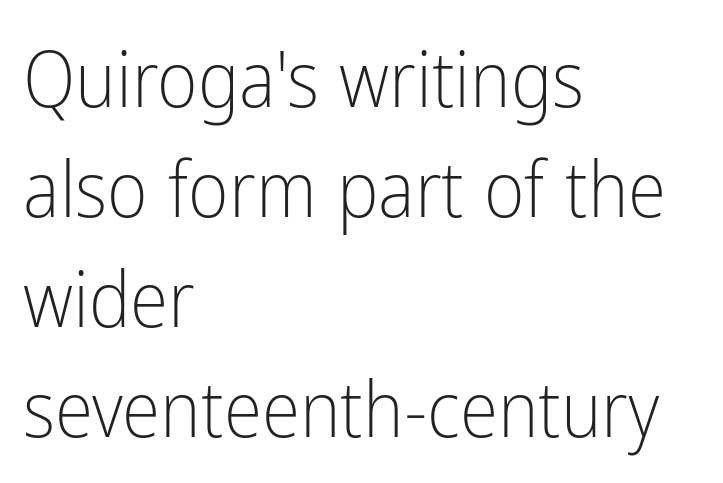
{"serif": "no", "italic": "no", "bold": "no", "weight": "light", "width": "condensed", "stroke_contrast": "low", "x_height": "medium", "monospaced": "no", "underline": "no", "align": "left", "line_spacing": "normal", "line_spacing_ratio": 1.41, "letter_spacing": "normal", "letter_spacing_em": 0.0, "glyph_px": 78}
